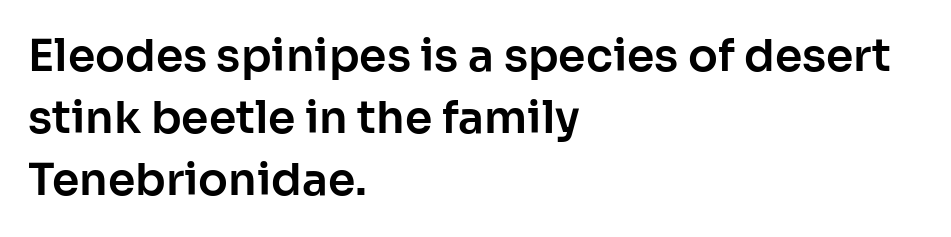
{"serif": "no", "italic": "no", "width": "normal", "stroke_contrast": "low", "x_height": "medium", "monospaced": "no", "underline": "no", "align": "left", "line_spacing": "normal", "line_spacing_ratio": 1.41, "letter_spacing": "normal", "letter_spacing_em": 0.0, "glyph_px": 44}
